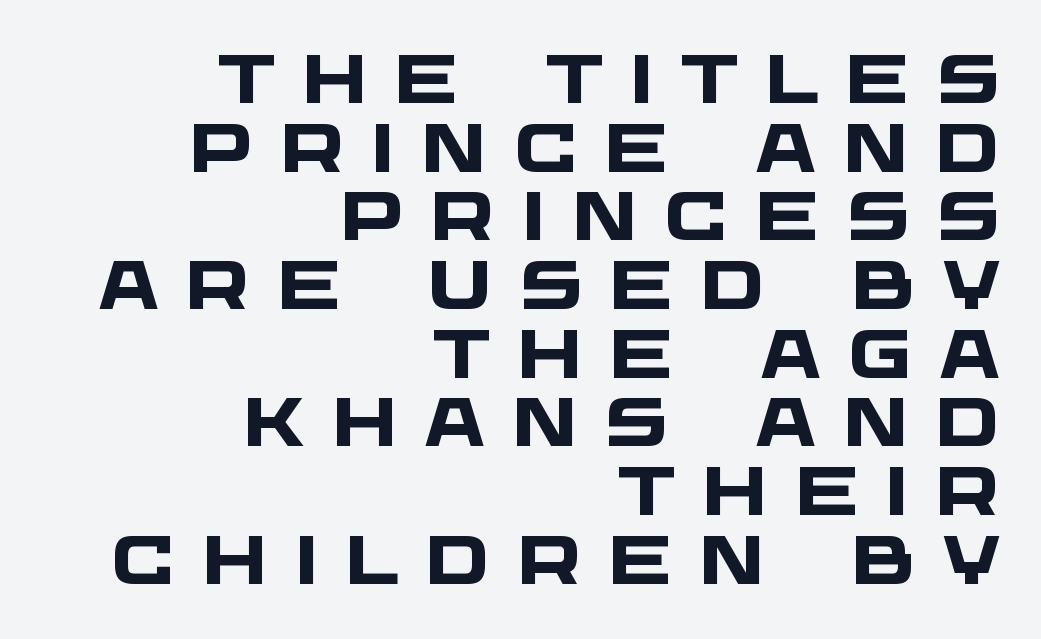
Check the space under the baseline: it is left empty. The face used here is rendered with a markedly widened letterfit. Visually the block forms a straight wall on the right and a jagged coastline on the left. The face used here has the dense, thick strokes of a bold. The text was rendered using a sans face with plain stroke endings. Summary of vertical rhythm: compact, with narrow interline spacing.
